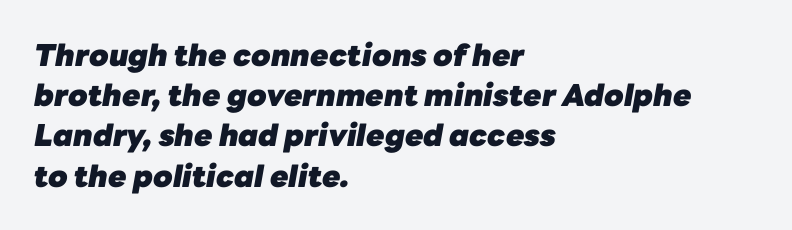
{"italic": "yes", "lean": "right", "slant_degrees": 10, "bold": "yes", "weight": "heavy", "width": "normal", "stroke_contrast": "low", "x_height": "medium", "monospaced": "no", "underline": "no", "align": "left", "line_spacing": "normal", "line_spacing_ratio": 1.34, "letter_spacing": "normal", "letter_spacing_em": 0.0, "glyph_px": 30}
